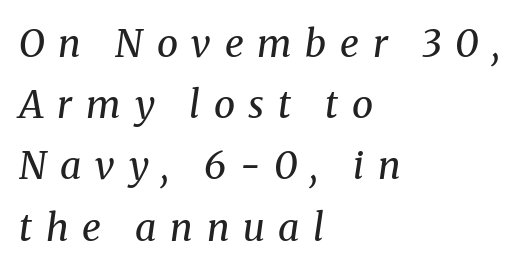
The type is letterspaced generously, with wide tracking. These lines are rendered in a variable-pitch font. Beneath every word, the page is bare. Typeset ragged right — the left edge is the straight one. Rendered with sloped, italic letterforms.
